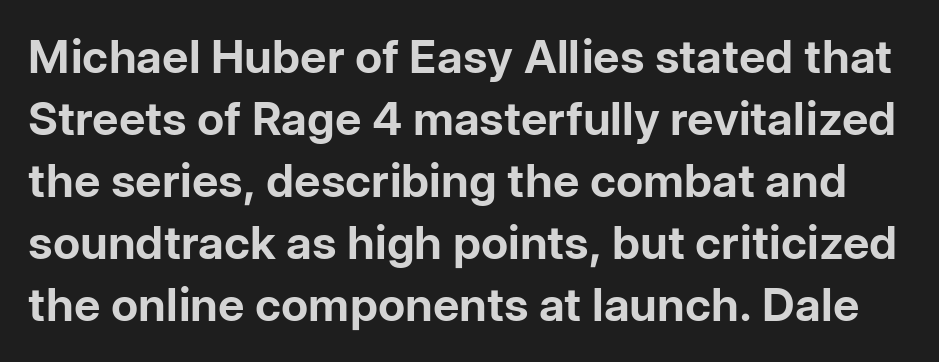
The image shows 46 px bold sans-serif type, upright; set normal line spacing (1.35x), normal letter spacing, not underlined; low stroke contrast and a medium x-height.
